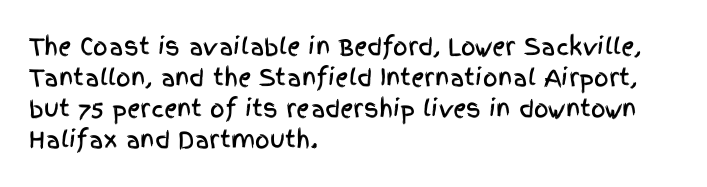
Q: Is the text italic (slanted)? A: No, it is upright.
Q: Is the text underlined? A: No.
Q: How is the paragraph aligned? A: Left-aligned.
Q: Is the spacing between letters normal or unusually wide? A: Normal.
Q: Is the spacing between lines tight, normal or loose? A: Normal.
